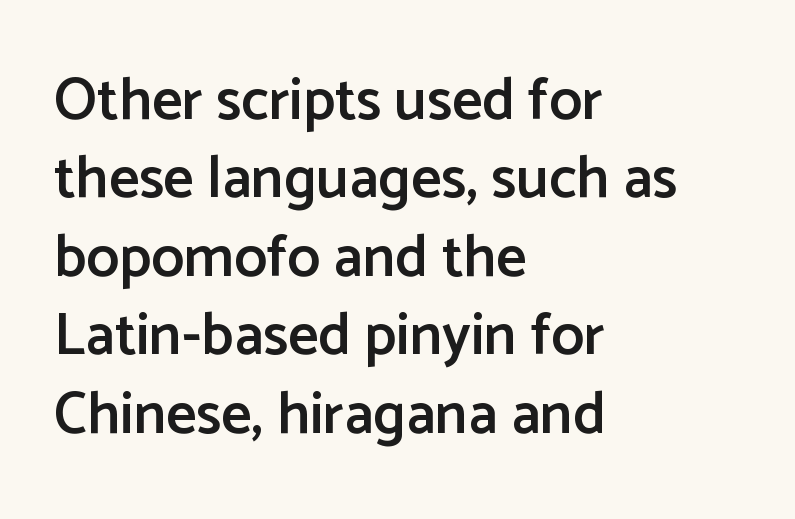
Q: Is the text bold? A: Semi-bold.
Q: Is the text italic (slanted)? A: No, it is upright.
Q: Is the typeface a serif or a sans-serif typeface? A: Sans-serif.
Q: Is the text underlined? A: No.
Q: How is the paragraph aligned? A: Left-aligned.
Q: Is the spacing between letters normal or unusually wide? A: Normal.
Q: Is the spacing between lines tight, normal or loose? A: Normal.
Q: Width (condensed, normal, or wide)? A: Normal.
Q: Stroke contrast? A: Low.
Q: x-height? A: Medium.
Q: Monospaced? A: No.
